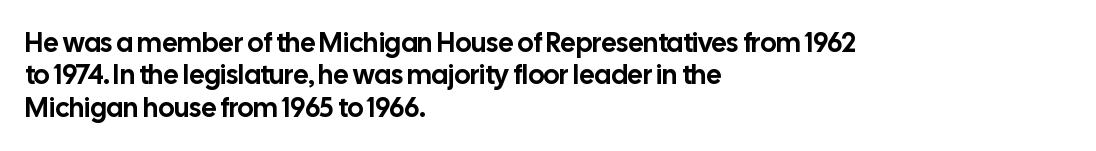
Q: Is the text italic (slanted)? A: No, it is upright.
Q: Is the text underlined? A: No.
Q: How is the paragraph aligned? A: Left-aligned.
Q: Is the spacing between letters normal or unusually wide? A: Normal.
